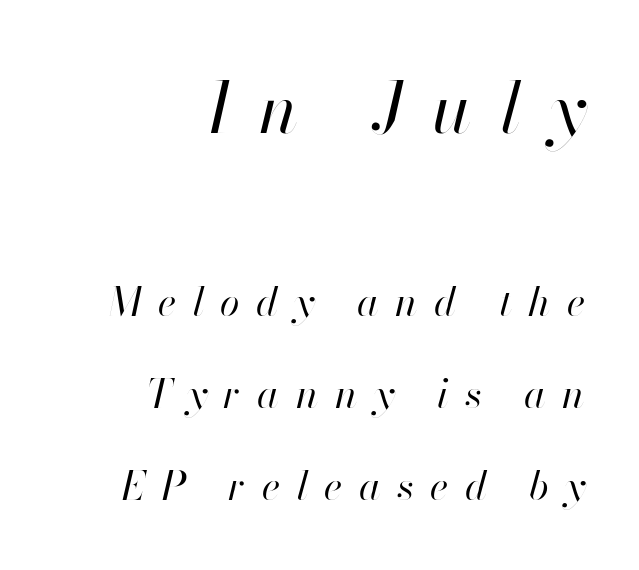
{"italic": "yes", "lean": "right", "slant_degrees": 13, "bold": "no", "weight": "regular", "width": "normal", "stroke_contrast": "high", "x_height": "small", "monospaced": "no", "underline": "no", "align": "right", "line_spacing": "loose", "line_spacing_ratio": 2.3, "letter_spacing": "wide", "letter_spacing_em": 0.41, "larger_block": "first", "size_ratio": 1.75, "glyph_px": 70}
